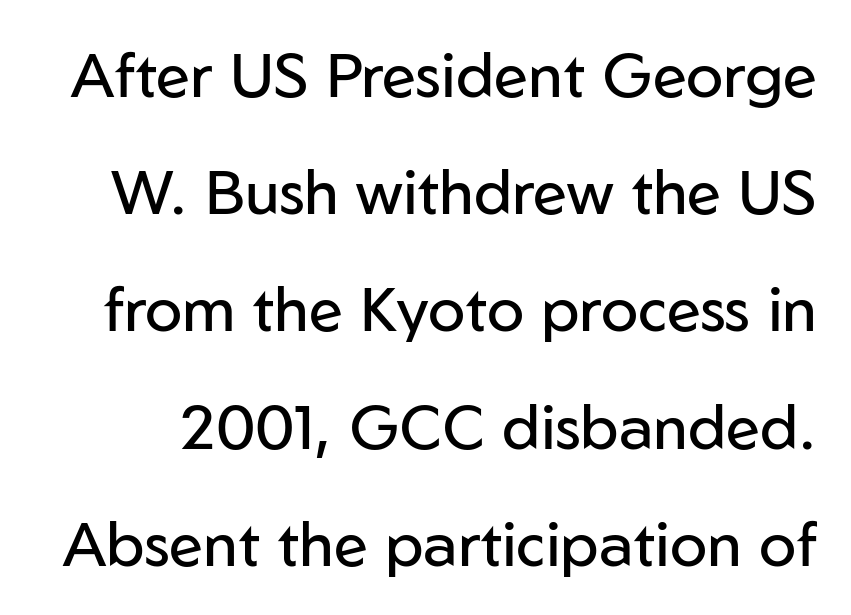
Default kerning and tracking; the words read as compact shapes. Type without underlining. Note the varied advance widths — an 'i' is clearly narrower than an 'm'. The text was rendered using a sans face with plain stroke endings.
